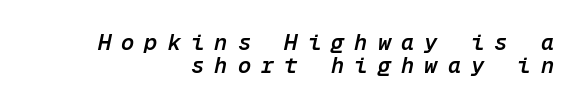
The image shows 22 px text type, italic (leaning right); set right-aligned, tight line spacing (1.03x), unusually wide letter spacing (+0.46 em), not underlined.
